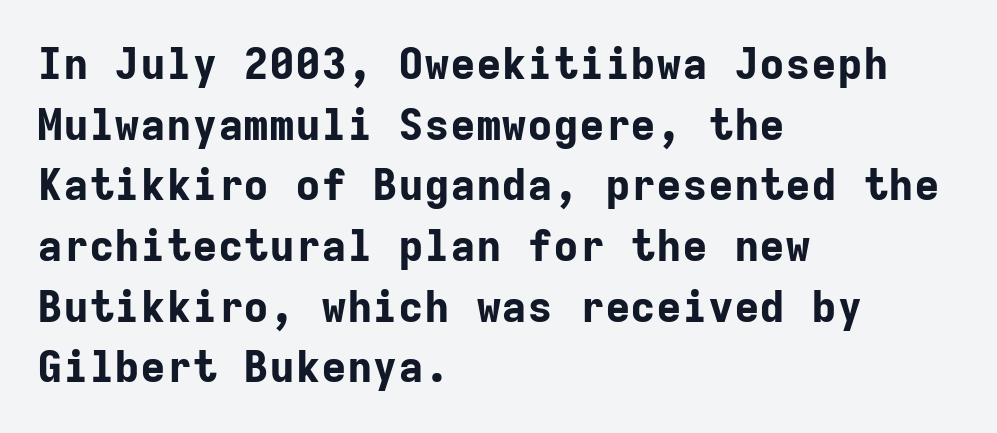
Q: Is the text bold? A: Yes.
Q: Is the text italic (slanted)? A: No, it is upright.
Q: Is the typeface a serif or a sans-serif typeface? A: Sans-serif.
Q: Is the text underlined? A: No.
Q: How is the paragraph aligned? A: Left-aligned.
Q: Is the spacing between letters normal or unusually wide? A: Normal.
Q: Is the spacing between lines tight, normal or loose? A: Normal.
Q: Width (condensed, normal, or wide)? A: Normal.
Q: Stroke contrast? A: Low.
Q: x-height? A: Medium.
Q: Monospaced? A: Yes.
